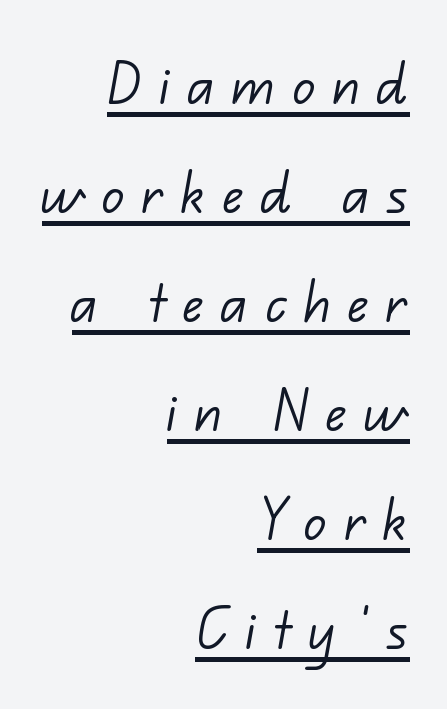
Note the varied advance widths — an 'i' is clearly narrower than an 'm'. Line endings align vertically; line beginnings do not. Short note: letters widely spaced. In terms of leading, this rendering sits right in the middle. This rendering employs a face without finishing strokes, i.e., a sans-serif. Does a line run under the words? Yes, clearly.
